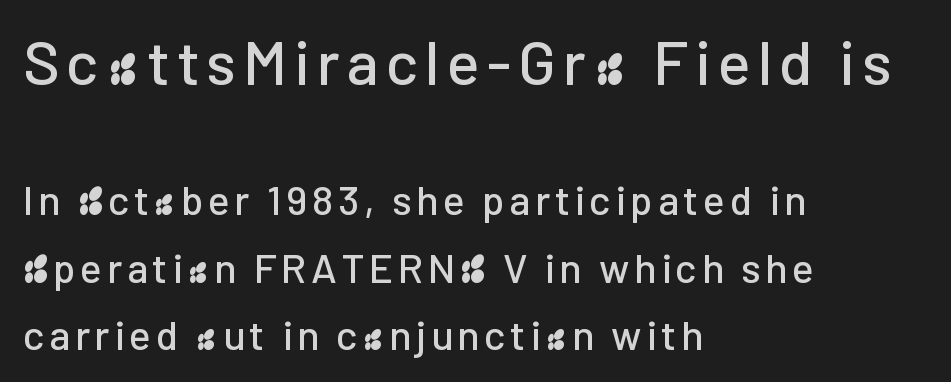
The image shows 62 px sans-serif type, upright; set left-aligned, normal line spacing (1.64x), not underlined; the first (top) block is 1.51x larger; low stroke contrast and a medium x-height.
